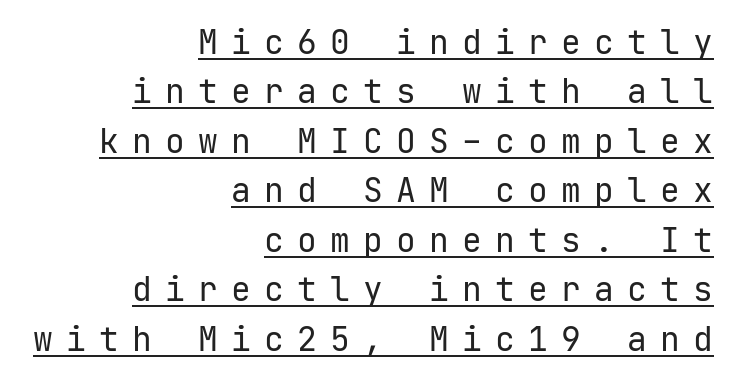
Q: Is the text bold? A: No.
Q: Is the text italic (slanted)? A: No, it is upright.
Q: Is the typeface a serif or a sans-serif typeface? A: Sans-serif.
Q: Is the text underlined? A: Yes.
Q: How is the paragraph aligned? A: Right-aligned.
Q: Is the spacing between letters normal or unusually wide? A: Unusually wide.
Q: Is the spacing between lines tight, normal or loose? A: Normal.
Q: Width (condensed, normal, or wide)? A: Normal.
Q: Stroke contrast? A: Low.
Q: x-height? A: Medium.
Q: Monospaced? A: Yes.
